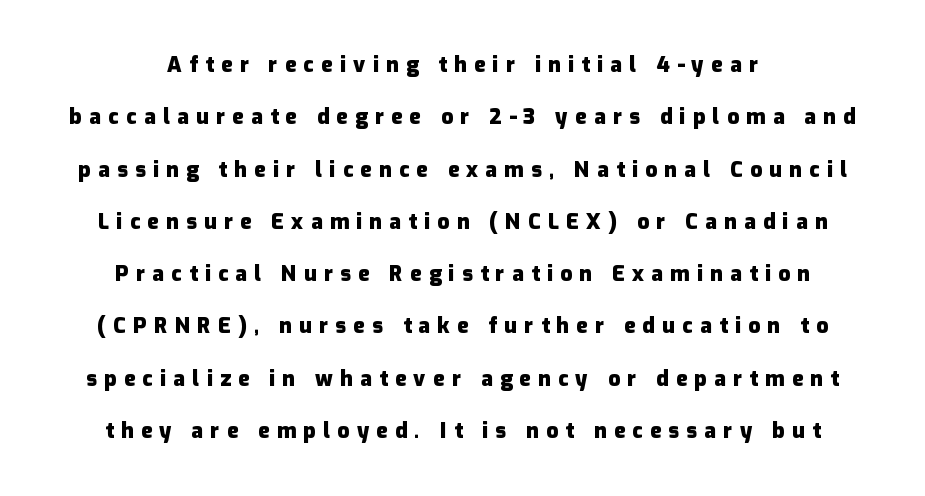
Q: Is the text bold? A: Yes.
Q: Is the text italic (slanted)? A: No, it is upright.
Q: Is the text underlined? A: No.
Q: How is the paragraph aligned? A: Centered.
Q: Is the spacing between letters normal or unusually wide? A: Unusually wide.
Q: Is the spacing between lines tight, normal or loose? A: Loose.
